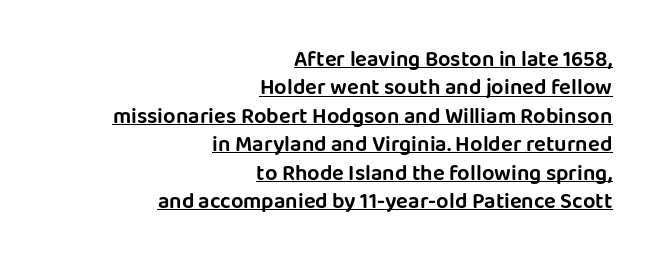
The image shows 22 px text type, upright; set right-aligned, normal line spacing (1.29x), normal letter spacing, underlined.
